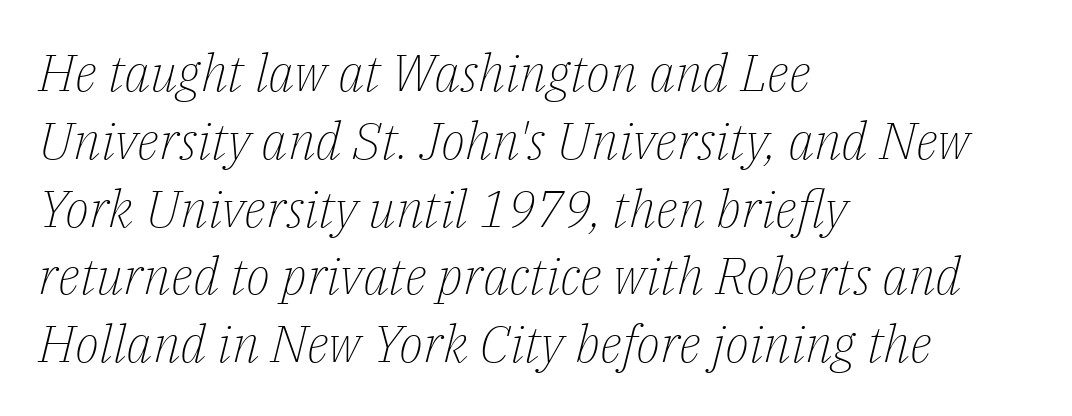
The image shows 51 px light serif type, italic (leaning right); set left-aligned, normal line spacing (1.33x), normal letter spacing, not underlined; low stroke contrast and a medium x-height.
